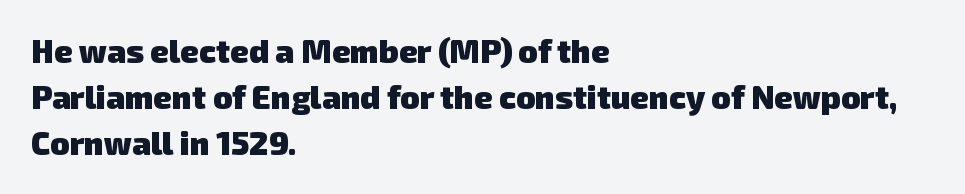
Notice how descenders clear the ascenders below comfortably — that's standard leading. Alignment: flush left. Serif or sans? Sans — the stroke terminals are bare. The space beneath each line is pristine and unruled. You could not count columns in this text — the font is proportionally spaced.
